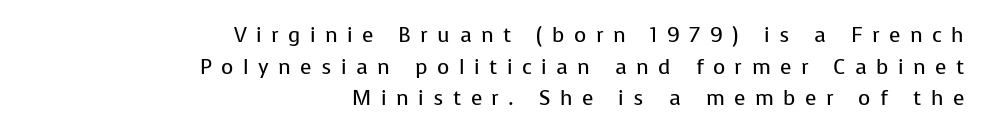
The image shows 21 px text type, upright; set right-aligned, normal line spacing (1.51x), unusually wide letter spacing (+0.45 em), not underlined.
